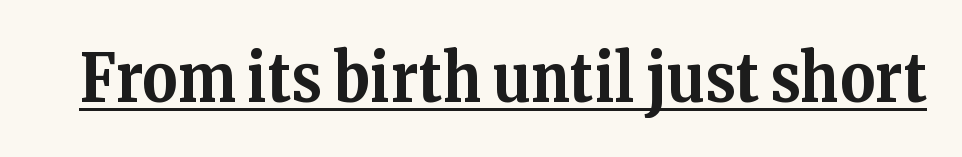
{"serif": "yes", "italic": "no", "bold": "yes", "weight": "bold", "width": "normal", "stroke_contrast": "medium", "x_height": "medium", "monospaced": "no", "underline": "yes", "letter_spacing": "normal", "letter_spacing_em": 0.0, "glyph_px": 67}
